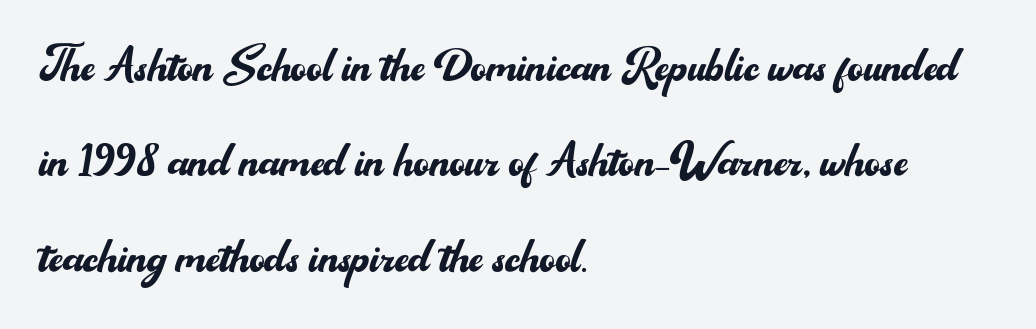
Compared with typical body copy, the letter spacing here is the same. Alignment: flush left. The face used here is proportionally spaced, like ordinary book or web type. Regarding leading, the lines here are spaced in the standard way. Heaviness? Minimal to ordinary, like unemphasized prose.
